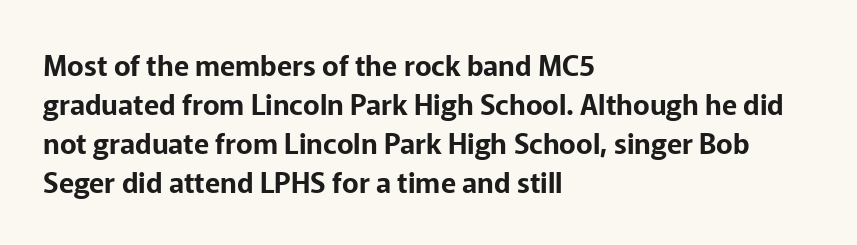
Q: Is the text italic (slanted)? A: No, it is upright.
Q: Is the typeface a serif or a sans-serif typeface? A: Sans-serif.
Q: Is the text underlined? A: No.
Q: How is the paragraph aligned? A: Left-aligned.
Q: Is the spacing between letters normal or unusually wide? A: Normal.
Q: Is the spacing between lines tight, normal or loose? A: Normal.
Q: Width (condensed, normal, or wide)? A: Normal.
Q: Stroke contrast? A: Low.
Q: x-height? A: Medium.
Q: Monospaced? A: No.
